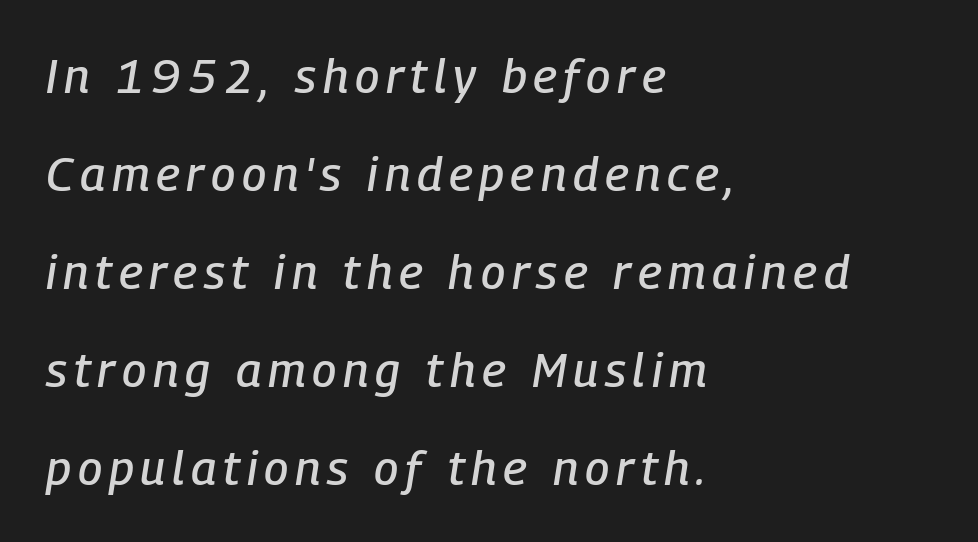
The image shows 48 px condensed type, italic (leaning right); set left-aligned, loose line spacing (2.04x), not underlined; low stroke contrast and a medium x-height.
